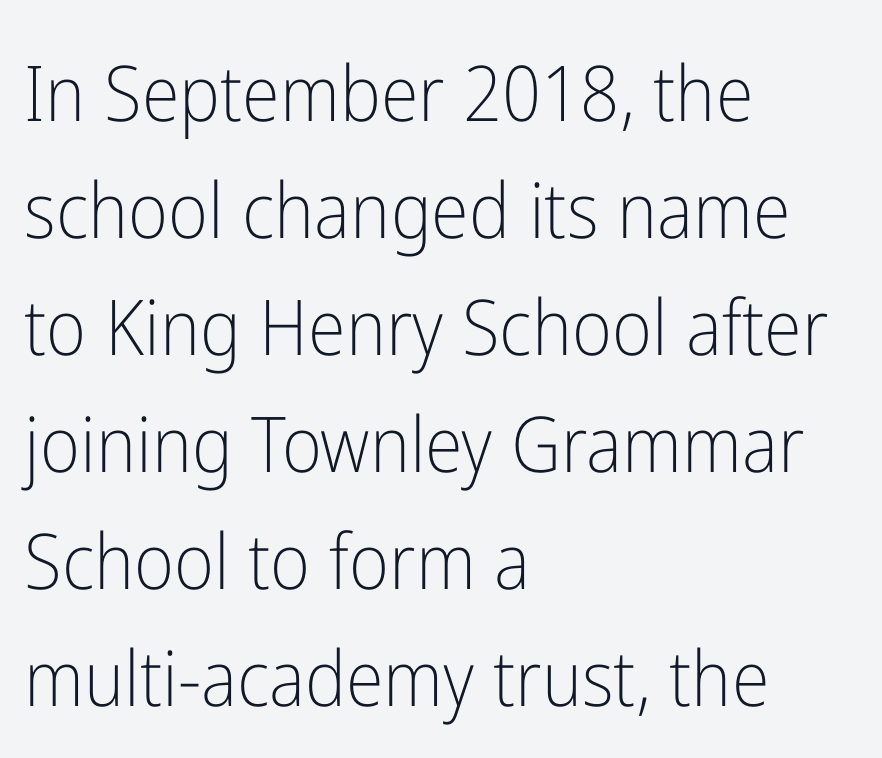
Posture: straight, roman, zero tilt. Nobody touched the tracking dial on this one. The glyphs are unaccompanied by any horizontal stroke below them. What's the leading like? Ordinary, nothing unusual. Stem width sits at or under what a default text font uses. A typesetter would label this face a sans.
